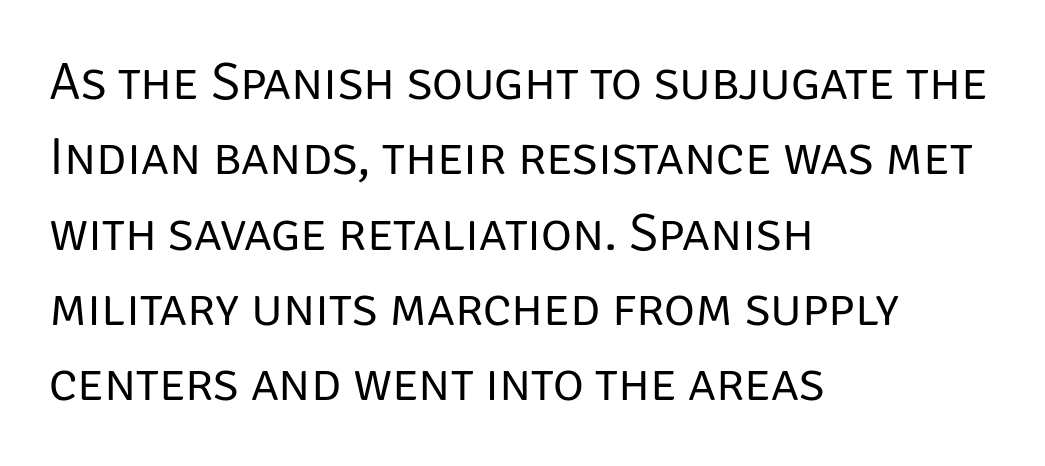
Q: Is the text bold? A: No.
Q: Is the text italic (slanted)? A: No, it is upright.
Q: Is the typeface a serif or a sans-serif typeface? A: Sans-serif.
Q: Is the text underlined? A: No.
Q: How is the paragraph aligned? A: Left-aligned.
Q: Is the spacing between letters normal or unusually wide? A: Normal.
Q: Is the spacing between lines tight, normal or loose? A: Normal.
Q: Width (condensed, normal, or wide)? A: Normal.
Q: Stroke contrast? A: Low.
Q: x-height? A: Large.
Q: Monospaced? A: No.
